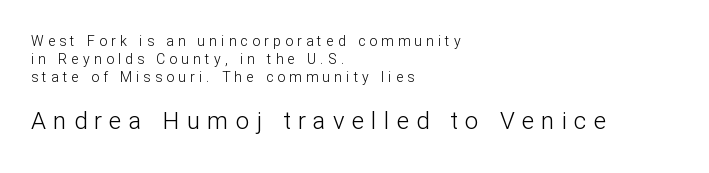
Q: Is the text bold? A: No.
Q: Is the text italic (slanted)? A: No, it is upright.
Q: Is the text underlined? A: No.
Q: How is the paragraph aligned? A: Left-aligned.
Q: Is the spacing between letters normal or unusually wide? A: Unusually wide.
Q: Is the spacing between lines tight, normal or loose? A: Normal.
Q: Which block of text is set in a larger size, the first (top) or the second (bottom)? A: The second (bottom) one.
